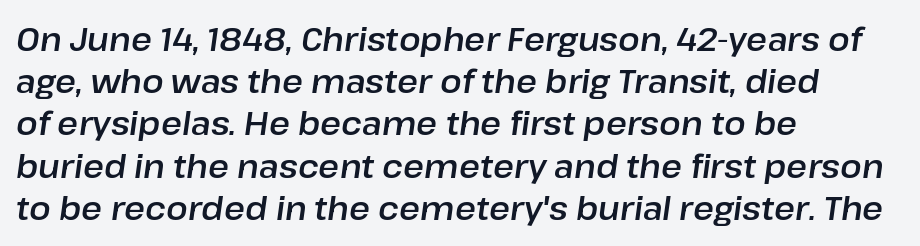
{"italic": "yes", "lean": "right", "slant_degrees": 8, "width": "normal", "stroke_contrast": "low", "x_height": "medium", "monospaced": "no", "underline": "no", "align": "left", "line_spacing": "normal", "line_spacing_ratio": 1.32, "letter_spacing": "normal", "letter_spacing_em": 0.0, "glyph_px": 32}
